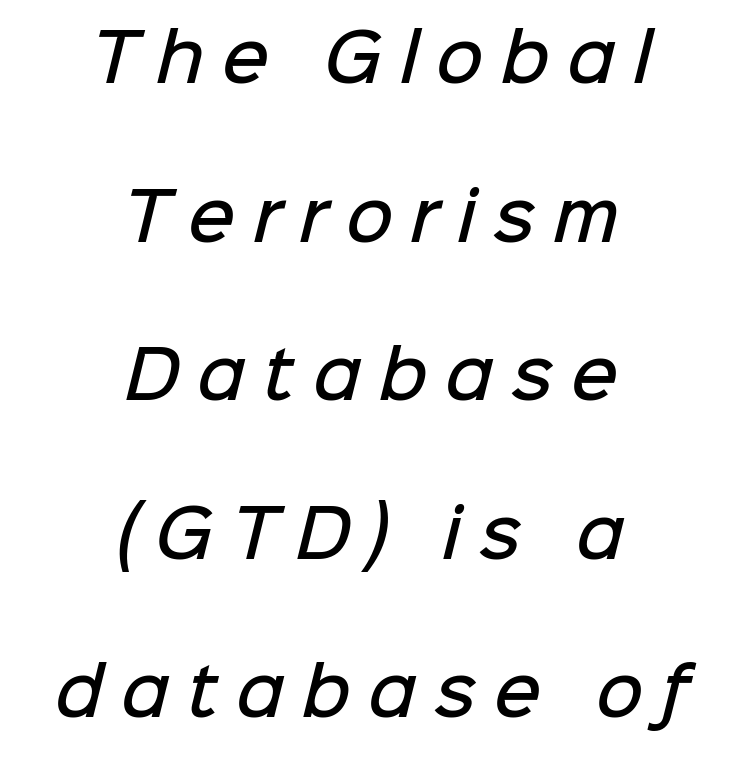
Each line is balanced around a shared central axis. Airy leading. Decoration check: the copy has no underline. Glyph-to-glyph distance is far greater than everyday printed text. The rendering uses natural spacing where letterforms have individual widths.
